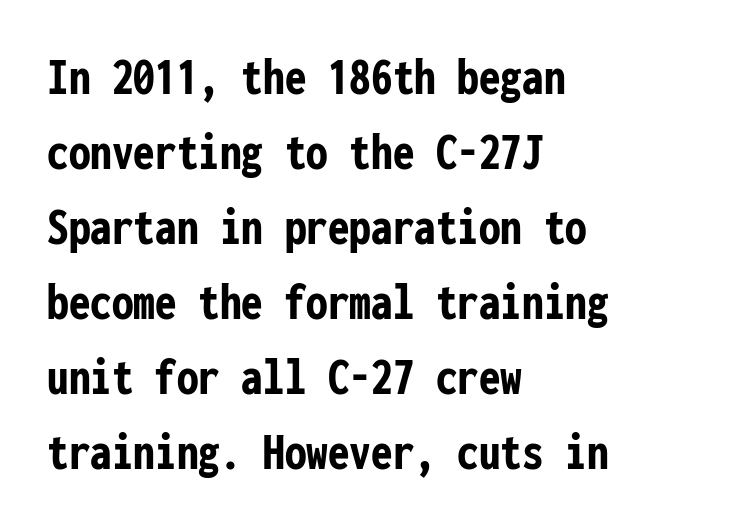
You could count columns in this text — the font is strictly monospaced. Compared with typical body copy, the letter spacing here is the same. Characters remain perfectly vertical along every line. The rendering anchors every line to the left-hand side.
